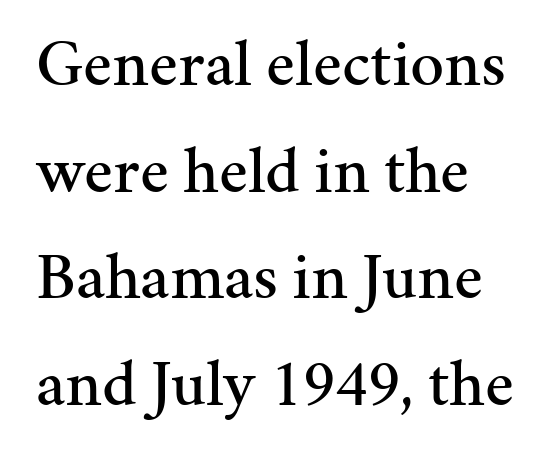
The gap between lines stays unmarked. Do the characters align in a grid? No, the font is proportional. Characters remain perfectly vertical along every line. Look at the bottom of the vertical strokes: they flare into serifs here.
